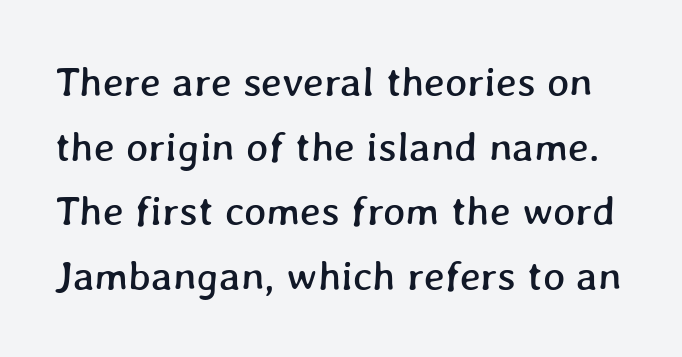
{"width": "normal", "stroke_contrast": "low", "x_height": "medium", "monospaced": "no", "underline": "no", "line_spacing": "normal", "line_spacing_ratio": 1.54, "letter_spacing": "normal", "letter_spacing_em": 0.0, "glyph_px": 42}
